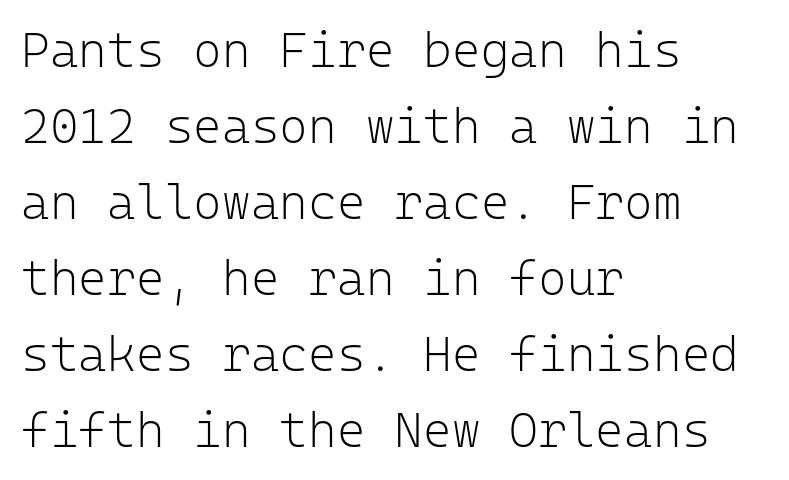
Q: Is the text bold? A: No.
Q: Is the text italic (slanted)? A: No, it is upright.
Q: Is the typeface a serif or a sans-serif typeface? A: Sans-serif.
Q: Is the text underlined? A: No.
Q: How is the paragraph aligned? A: Left-aligned.
Q: Is the spacing between letters normal or unusually wide? A: Normal.
Q: Is the spacing between lines tight, normal or loose? A: Normal.
Q: Width (condensed, normal, or wide)? A: Normal.
Q: Stroke contrast? A: Low.
Q: x-height? A: Medium.
Q: Monospaced? A: Yes.
